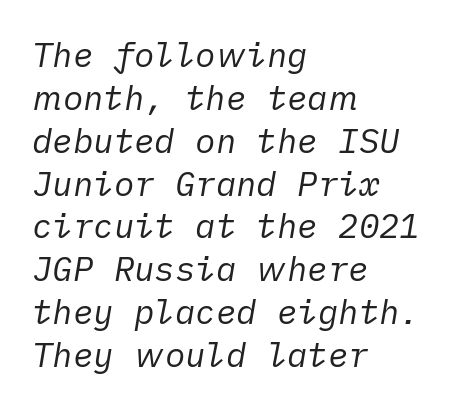
Q: Is the text bold? A: No.
Q: Is the text italic (slanted)? A: Yes, it leans right by about 10 degrees.
Q: Is the text underlined? A: No.
Q: How is the paragraph aligned? A: Left-aligned.
Q: Is the spacing between letters normal or unusually wide? A: Normal.
Q: Is the spacing between lines tight, normal or loose? A: Normal.
Q: Width (condensed, normal, or wide)? A: Normal.
Q: Stroke contrast? A: Low.
Q: x-height? A: Medium.
